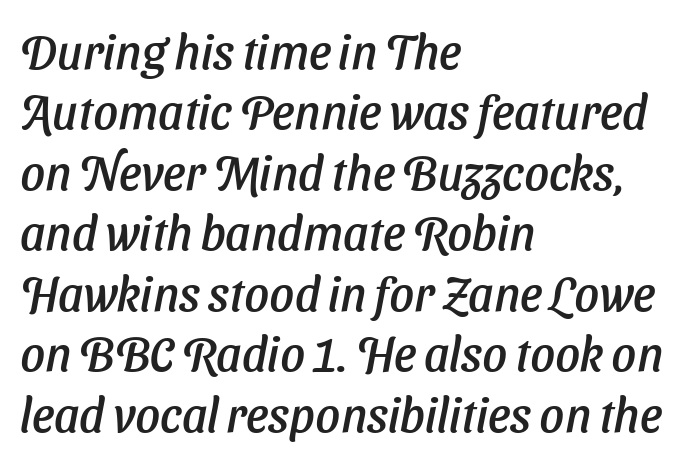
The leading is moderate, giving the passage an even texture. Standard letterfit; no display-style spreading of the glyphs. Reading down the block, your eye returns to a fixed left position each line. This sample has the flowing, uneven cadence of proportional lettering. Quick note: italic.
